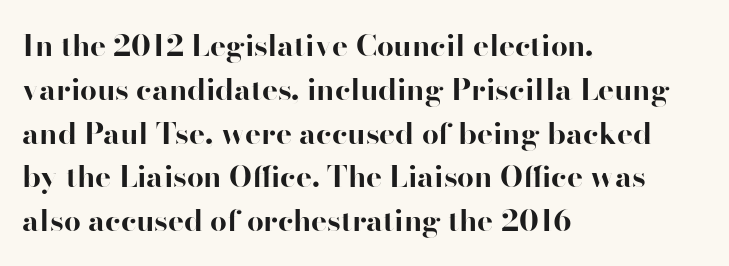
{"serif": "no", "italic": "no", "bold": "yes", "weight": "bold", "width": "normal", "stroke_contrast": "high", "x_height": "small", "monospaced": "no", "underline": "no", "align": "left", "line_spacing": "normal", "line_spacing_ratio": 1.46, "letter_spacing": "normal", "letter_spacing_em": 0.0, "glyph_px": 30}
